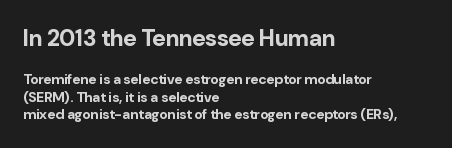
Only glyphs here, with clear space below each row. The block of text has a typical density, with ordinary space between rows. Each glyph is drawn with heavy, bold strokes. Caption: upper text group enlarged, lower text group reduced.
